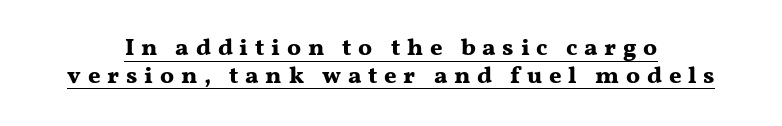
The image shows 24 px bold type, upright; set line spacing 1.16x, unusually wide letter spacing (+0.28 em), underlined.
